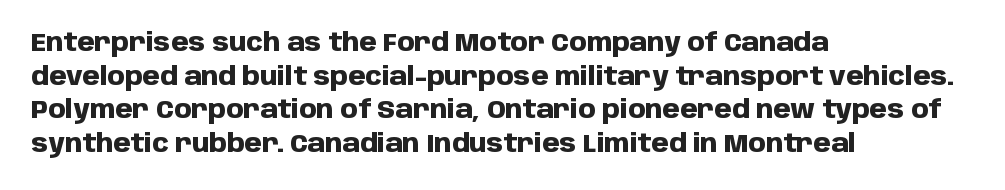
{"italic": "no", "bold": "yes", "underline": "no", "align": "left", "line_spacing": "normal", "line_spacing_ratio": 1.35, "letter_spacing": "normal", "letter_spacing_em": 0.0, "glyph_px": 25}
